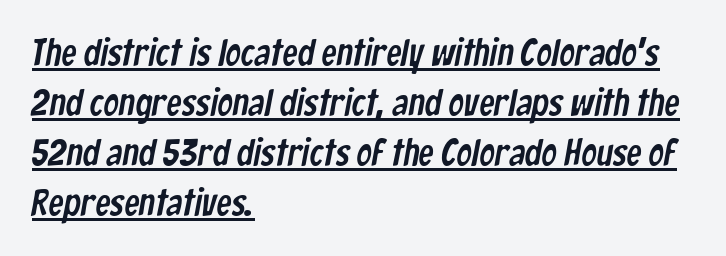
Q: Is the typeface a serif or a sans-serif typeface? A: Sans-serif.
Q: Is the text underlined? A: Yes.
Q: How is the paragraph aligned? A: Left-aligned.
Q: Is the spacing between letters normal or unusually wide? A: Normal.
Q: Is the spacing between lines tight, normal or loose? A: Normal.
Q: Width (condensed, normal, or wide)? A: Condensed.
Q: Stroke contrast? A: Low.
Q: x-height? A: Medium.
Q: Monospaced? A: No.
